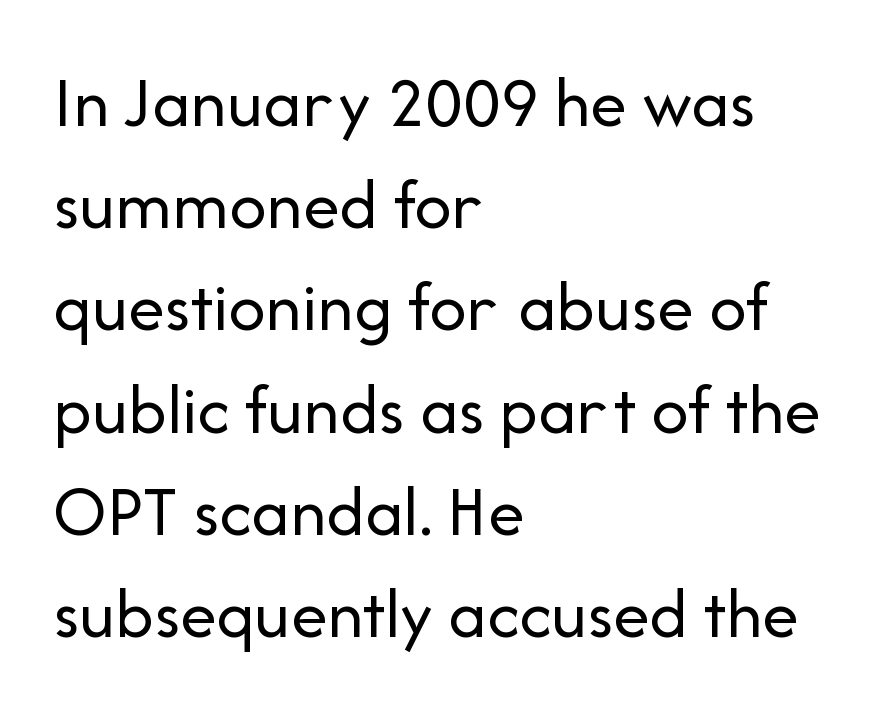
The image shows 73 px regular-weight sans-serif type, upright; set left-aligned, normal line spacing (1.4x), normal letter spacing, not underlined; low stroke contrast and a medium x-height.
